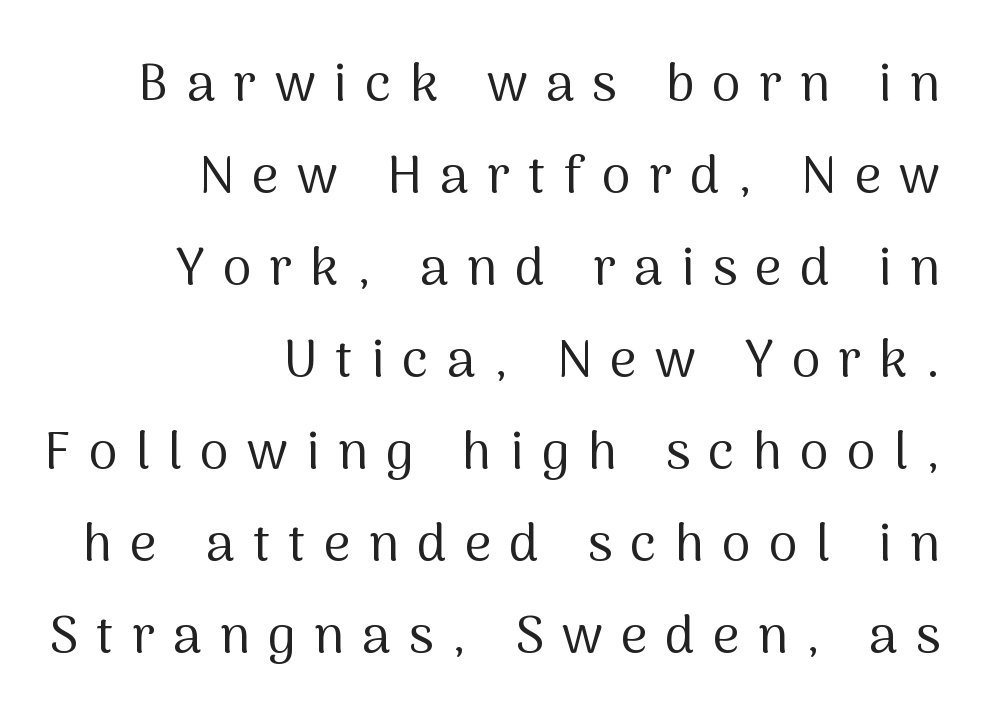
The image shows 52 px regular-weight sans-serif type, upright; set right-aligned, line spacing 1.77x, unusually wide letter spacing (+0.35 em), not underlined; medium stroke contrast and a medium x-height.
